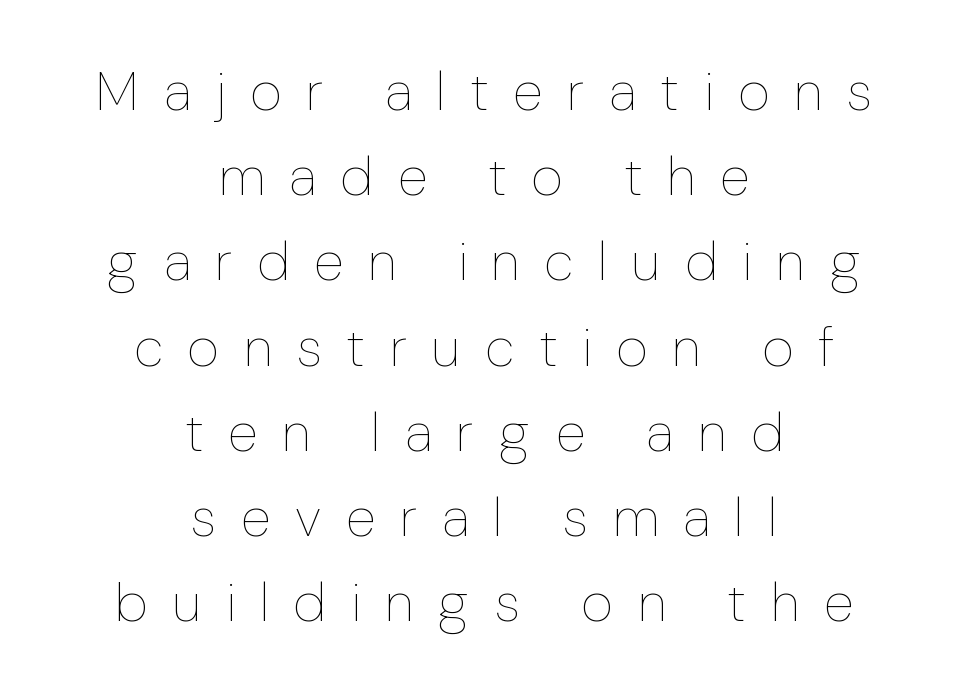
The image shows 55 px thin type, upright; set centered, normal line spacing (1.55x), unusually wide letter spacing (+0.45 em), not underlined; low stroke contrast and a medium x-height.
